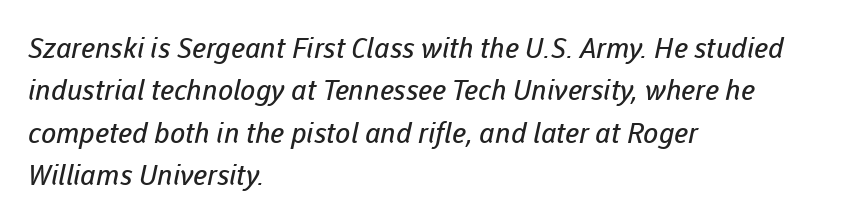
Each row of text sits above clean, open space. These lines are set flush left with a ragged right edge. This sample has the flowing, uneven cadence of proportional lettering. Observe the absence of serifs on each vertical stroke in this sample. Bold? No — there's no thickening of the strokes. Characters follow at the spacing the type designer built in.
